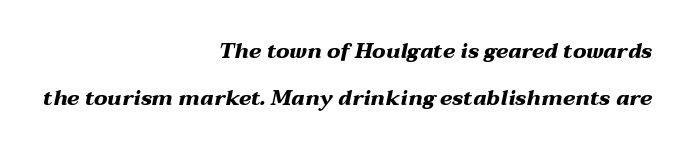
The image shows 21 px bold type, italic (leaning right); set right-aligned, loose line spacing (2.26x), normal letter spacing, not underlined.
